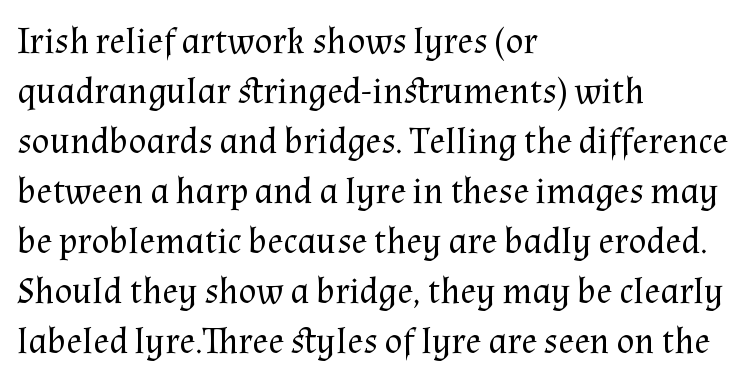
Notice how descenders clear the ascenders below comfortably — that's standard leading. Underline: absent. Tall strokes in this sample are plumb rather than angled. You could not count columns in this text — the font is proportionally spaced. Each line starts at the same left margin while the right side varies.
